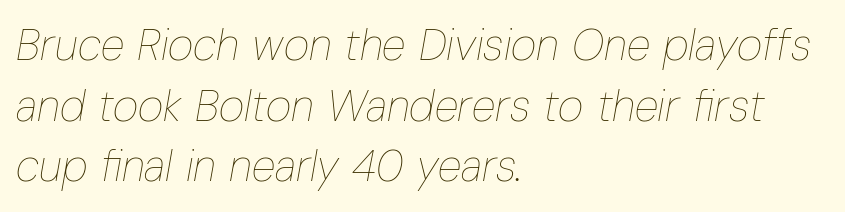
The image shows 44 px thin, condensed type, italic (leaning right); set left-aligned, normal line spacing (1.38x), normal letter spacing, not underlined; low stroke contrast and a medium x-height.
